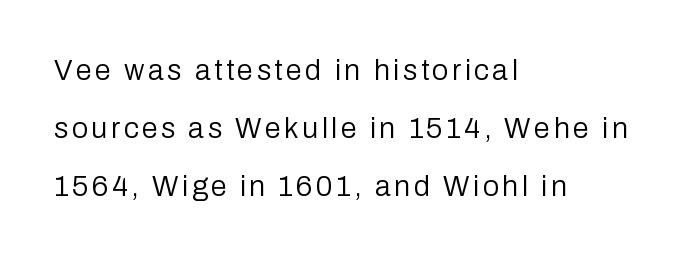
{"serif": "no", "italic": "no", "bold": "no", "weight": "regular", "width": "normal", "stroke_contrast": "low", "x_height": "medium", "monospaced": "no", "underline": "no", "align": "left", "line_spacing": "loose", "line_spacing_ratio": 2.0, "glyph_px": 29}
